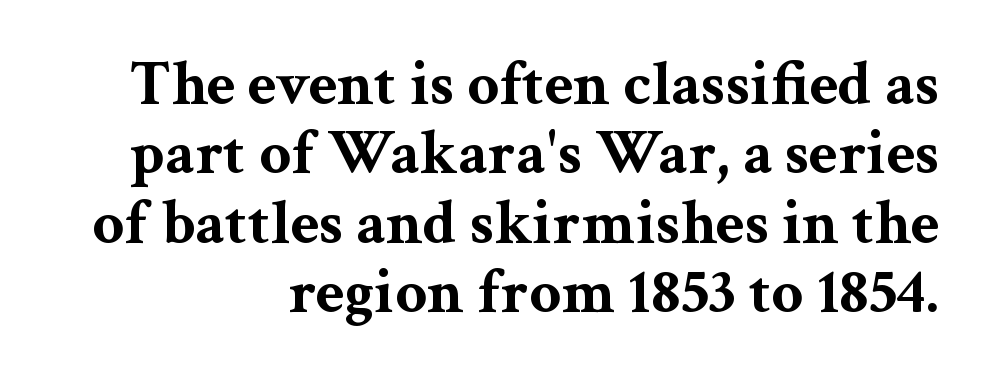
The image shows 63 px bold, wide serif type, upright; set right-aligned, tight line spacing (1.1x), normal letter spacing, not underlined; medium stroke contrast and a medium x-height.
